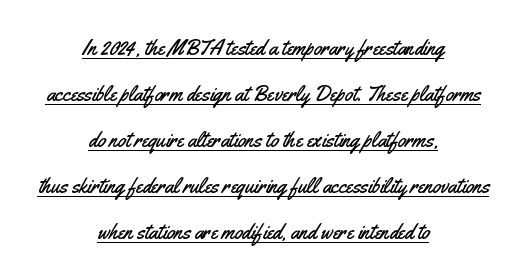
{"underline": "yes", "align": "center", "line_spacing": "loose", "line_spacing_ratio": 2.19, "letter_spacing": "normal", "letter_spacing_em": 0.0, "glyph_px": 21}
